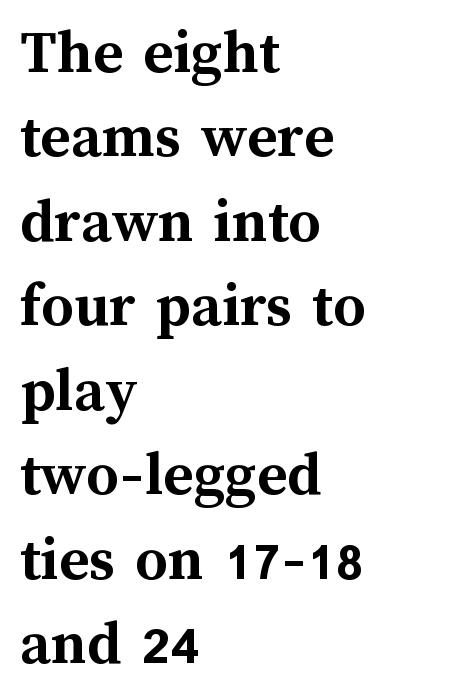
The image shows 64 px semibold type, upright; set left-aligned, normal line spacing (1.32x), normal letter spacing, not underlined; medium stroke contrast and a medium x-height.
